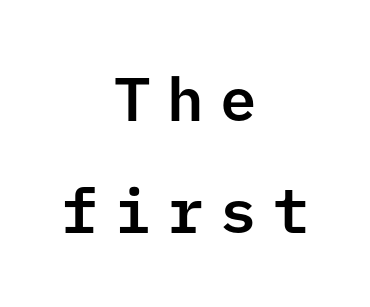
Q: Is the text italic (slanted)? A: No, it is upright.
Q: Is the typeface a serif or a sans-serif typeface? A: Sans-serif.
Q: Is the text underlined? A: No.
Q: How is the paragraph aligned? A: Centered.
Q: Is the spacing between letters normal or unusually wide? A: Unusually wide.
Q: Width (condensed, normal, or wide)? A: Normal.
Q: Stroke contrast? A: Low.
Q: x-height? A: Medium.
